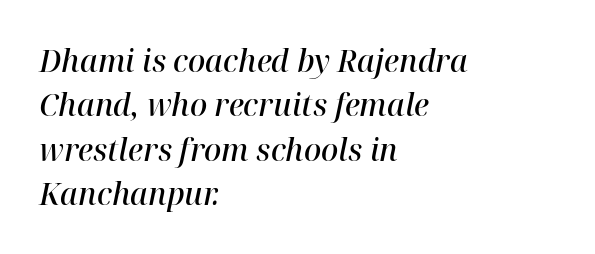
The image shows 30 px semibold serif type, italic (leaning right); set left-aligned, normal line spacing (1.48x), normal letter spacing, not underlined; high stroke contrast and a medium x-height.
